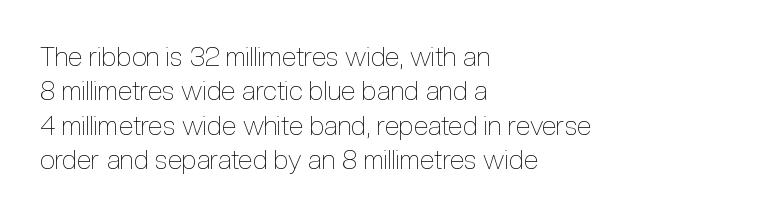
Q: Is the text bold? A: No.
Q: Is the text italic (slanted)? A: No, it is upright.
Q: Is the text underlined? A: No.
Q: How is the paragraph aligned? A: Left-aligned.
Q: Is the spacing between letters normal or unusually wide? A: Normal.
Q: Is the spacing between lines tight, normal or loose? A: Normal.
